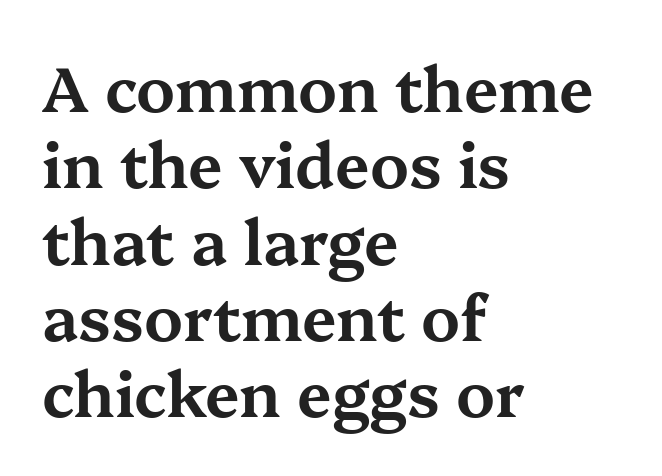
The image shows 62 px wide serif type, upright; set left-aligned, line spacing 1.23x, normal letter spacing, not underlined; medium stroke contrast and a medium x-height.
